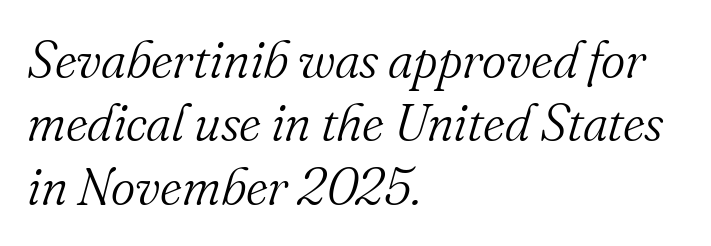
Posture: slanted. A typesetter would call this proportional, since set widths differ per character. Typeset ragged right — the left edge is the straight one. Lines of text with bare space underneath. A quiet, ordinary-to-light weight characterises the typeface. Observe the ordinary spacing: letters are neighbours, not strangers.
